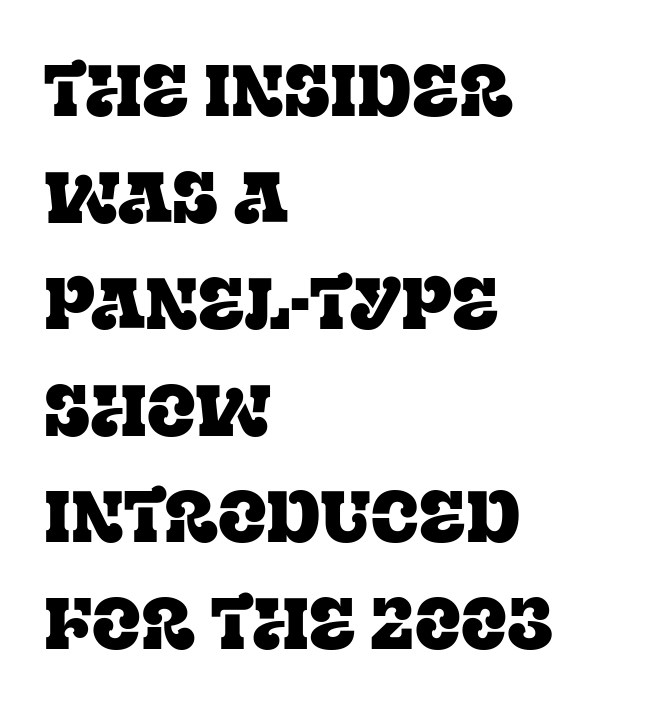
Note the varied advance widths — an 'i' is clearly narrower than an 'm'. This is the regular roman posture of the typeface. Layout note: lines flush left. To sum up the face: it has serifs.
